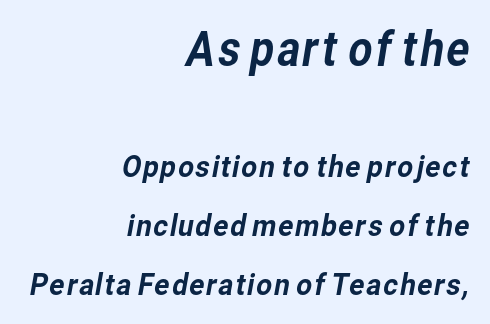
{"serif": "no", "width": "normal", "stroke_contrast": "low", "x_height": "medium", "monospaced": "no", "underline": "no", "align": "right", "line_spacing": "loose", "line_spacing_ratio": 1.9, "letter_spacing": "normal", "letter_spacing_em": 0.0, "larger_block": "first", "size_ratio": 1.52, "glyph_px": 47}
